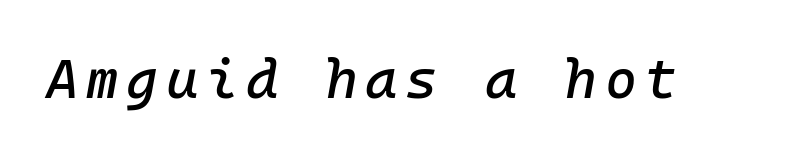
The image shows 55 px text type, italic (leaning right); set not underlined; low stroke contrast and a medium x-height.
